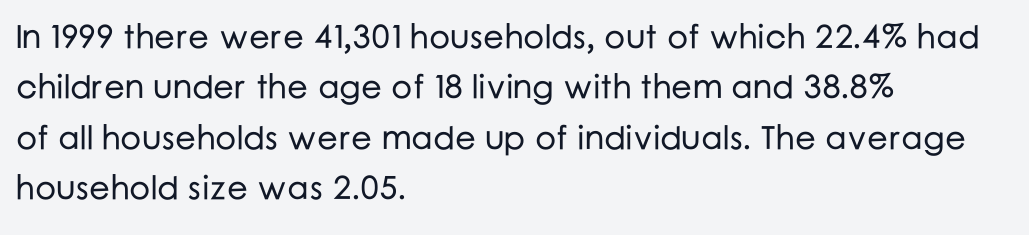
The image shows 33 px sans-serif type, upright; set left-aligned, normal line spacing (1.53x), normal letter spacing, not underlined; low stroke contrast and a medium x-height.
